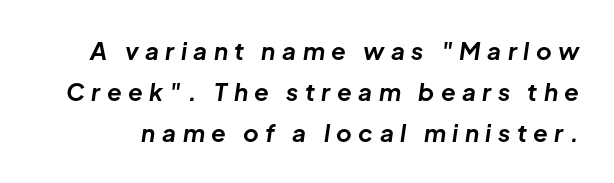
Observe the wide spacing: letters keep a clear distance from each other. The passage shown leans; its letterforms are oblique. Vertical spacing — default. The font is running at its bold setting. Nobody drew a line under any word here.
